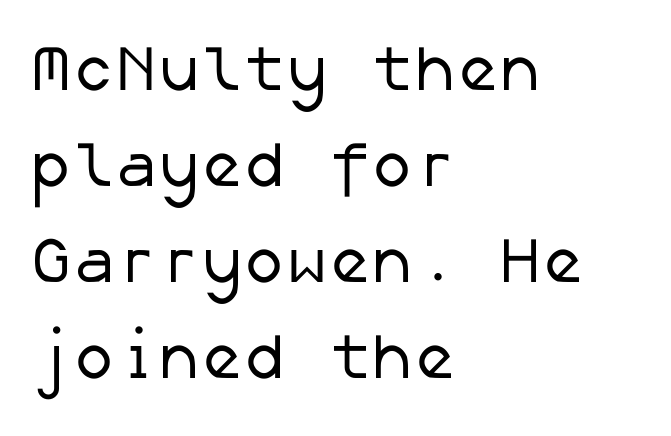
Does extra space separate the letters? No, they use regular spacing. Is the stroke heavy? The answer is a plain regular-or-lighter. Is there much room between lines? A standard amount, neither cramped nor airy. The paragraph shown leans on its left margin.
